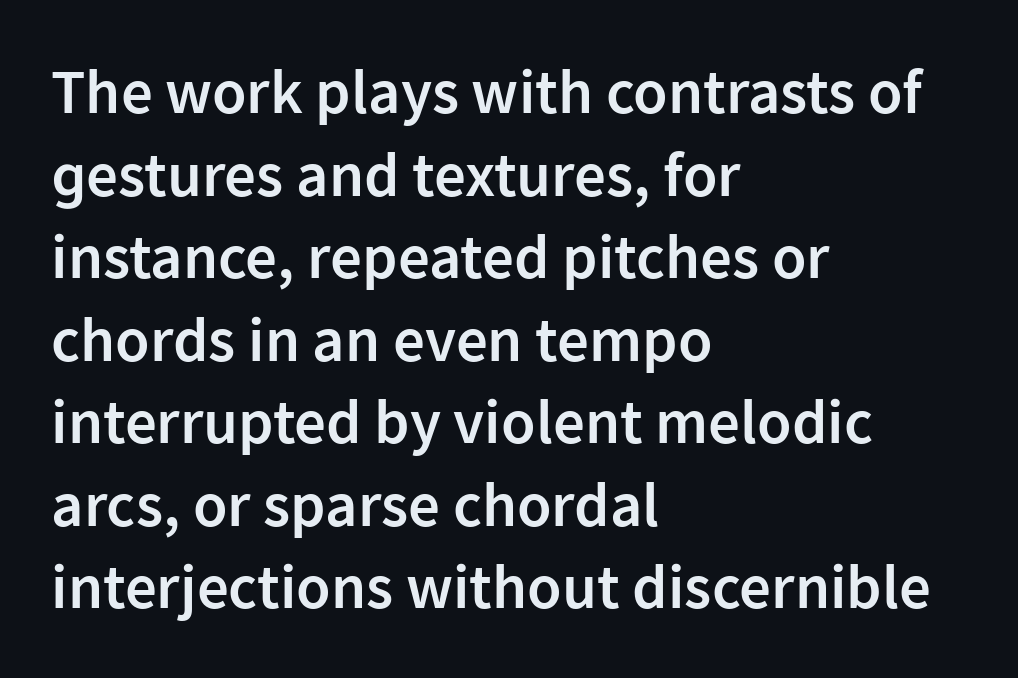
Q: Is the text bold? A: Semi-bold.
Q: Is the text italic (slanted)? A: No, it is upright.
Q: Is the typeface a serif or a sans-serif typeface? A: Sans-serif.
Q: Is the text underlined? A: No.
Q: How is the paragraph aligned? A: Left-aligned.
Q: Is the spacing between letters normal or unusually wide? A: Normal.
Q: Is the spacing between lines tight, normal or loose? A: Normal.
Q: Width (condensed, normal, or wide)? A: Normal.
Q: Stroke contrast? A: Low.
Q: x-height? A: Medium.
Q: Monospaced? A: No.
